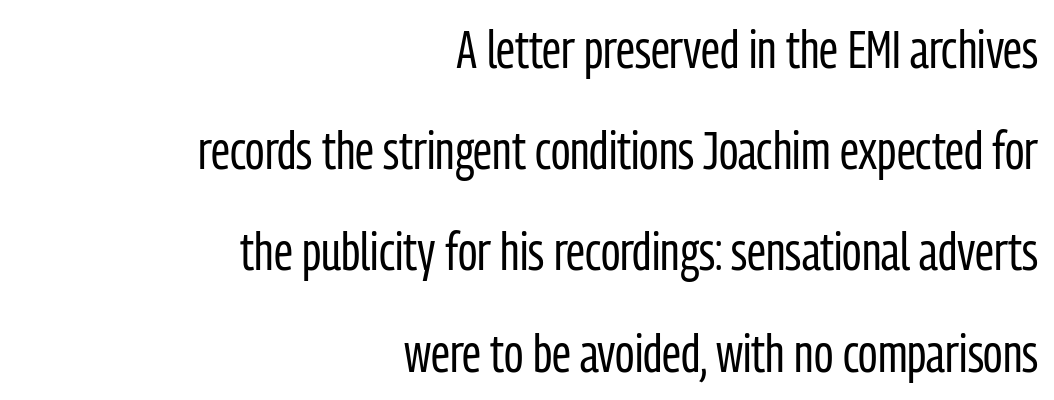
{"serif": "no", "italic": "no", "bold": "no", "weight": "regular", "width": "condensed", "stroke_contrast": "low", "x_height": "medium", "monospaced": "no", "underline": "no", "align": "right", "line_spacing": "loose", "line_spacing_ratio": 1.91, "letter_spacing": "normal", "letter_spacing_em": 0.0, "glyph_px": 53}
